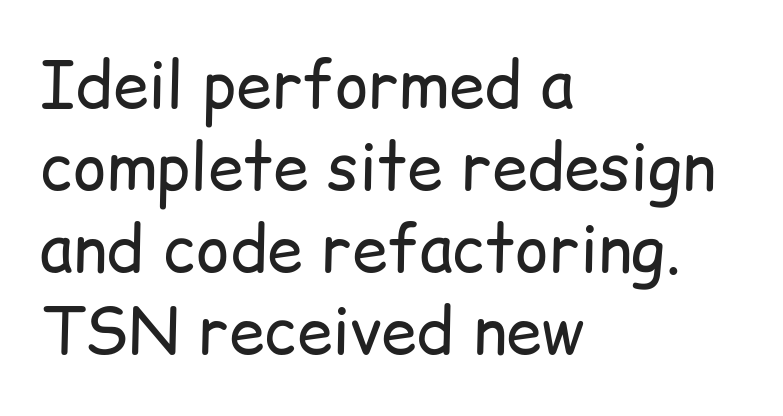
Type without underlining. Ink coverage per letter is moderate at most. Unlike a traditional serif, this face leaves its strokes unadorned. This sample uses plain, unmodified letter spacing. Do the letters lean? They stand straight. Is this a fixed-width face? No — the glyphs have proportional, varying widths.
